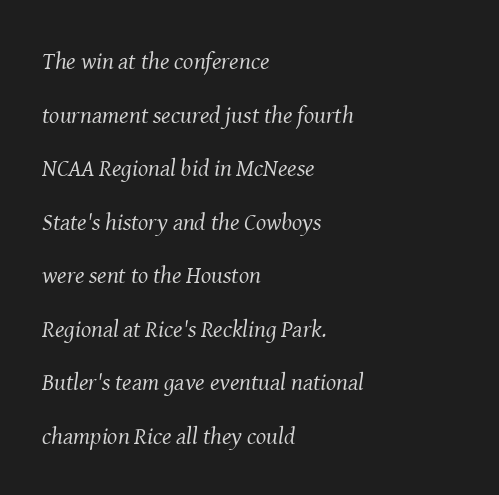
Q: Is the text bold? A: No.
Q: Is the text italic (slanted)? A: Yes, it leans right by about 8 degrees.
Q: Is the text underlined? A: No.
Q: How is the paragraph aligned? A: Left-aligned.
Q: Is the spacing between letters normal or unusually wide? A: Normal.
Q: Is the spacing between lines tight, normal or loose? A: Loose.
